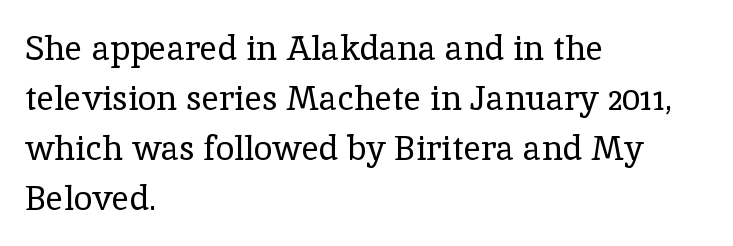
Q: Is the text bold? A: No.
Q: Is the text italic (slanted)? A: No, it is upright.
Q: Is the typeface a serif or a sans-serif typeface? A: Serif.
Q: Is the text underlined? A: No.
Q: How is the paragraph aligned? A: Left-aligned.
Q: Is the spacing between letters normal or unusually wide? A: Normal.
Q: Is the spacing between lines tight, normal or loose? A: Normal.
Q: Width (condensed, normal, or wide)? A: Normal.
Q: x-height? A: Medium.
Q: Monospaced? A: No.
